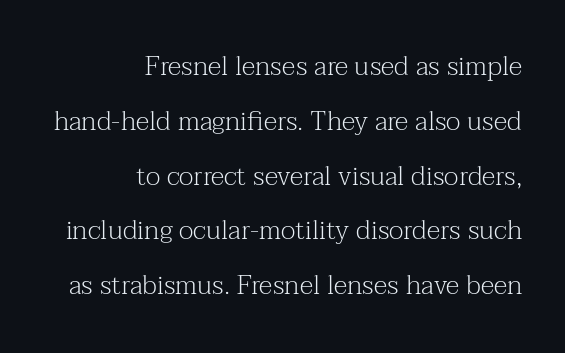
{"italic": "no", "bold": "no", "underline": "no", "align": "right", "line_spacing": "loose", "line_spacing_ratio": 2.03, "letter_spacing": "normal", "letter_spacing_em": 0.0, "glyph_px": 27}
